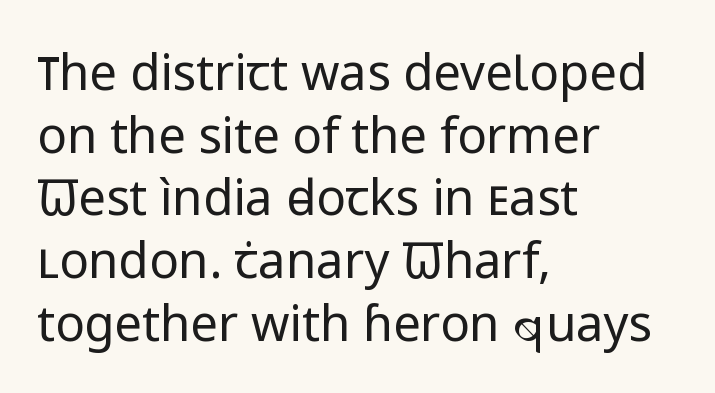
Q: Is the text bold? A: No.
Q: Is the text italic (slanted)? A: No, it is upright.
Q: Is the typeface a serif or a sans-serif typeface? A: Sans-serif.
Q: Is the text underlined? A: No.
Q: How is the paragraph aligned? A: Left-aligned.
Q: Is the spacing between letters normal or unusually wide? A: Normal.
Q: Is the spacing between lines tight, normal or loose? A: Normal.
Q: Width (condensed, normal, or wide)? A: Normal.
Q: Stroke contrast? A: Low.
Q: x-height? A: Medium.
Q: Monospaced? A: No.
